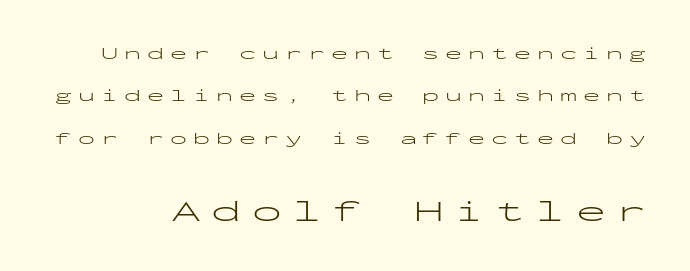
Q: Is the text bold? A: No.
Q: Is the text italic (slanted)? A: No, it is upright.
Q: Is the typeface a serif or a sans-serif typeface? A: Sans-serif.
Q: Is the text underlined? A: No.
Q: Is the spacing between letters normal or unusually wide? A: Unusually wide.
Q: Is the spacing between lines tight, normal or loose? A: Loose.
Q: Which block of text is set in a larger size, the first (top) or the second (bottom)? A: The second (bottom) one.
Q: Width (condensed, normal, or wide)? A: Wide.
Q: Stroke contrast? A: Low.
Q: x-height? A: Medium.
Q: Monospaced? A: Yes.
